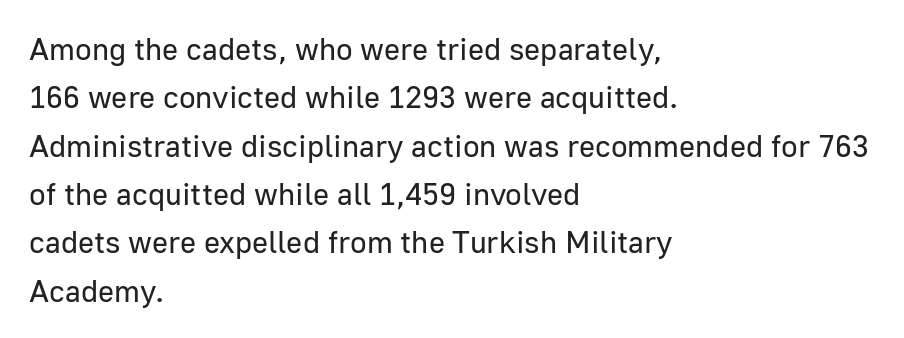
The image shows 31 px regular-weight sans-serif type, upright; set left-aligned, normal line spacing (1.56x), normal letter spacing, not underlined; low stroke contrast and a medium x-height.
